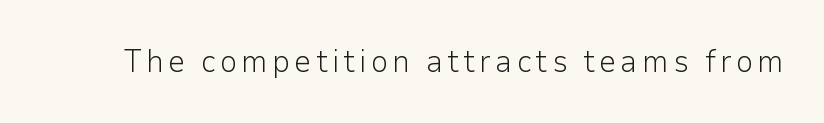
The image shows 31 px light sans-serif type, upright; set not underlined; low stroke contrast and a medium x-height.
